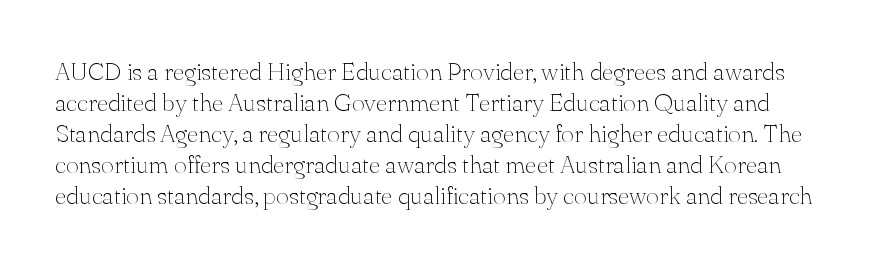
The image shows 25 px text type, upright; set line spacing 1.24x, normal letter spacing, not underlined.
